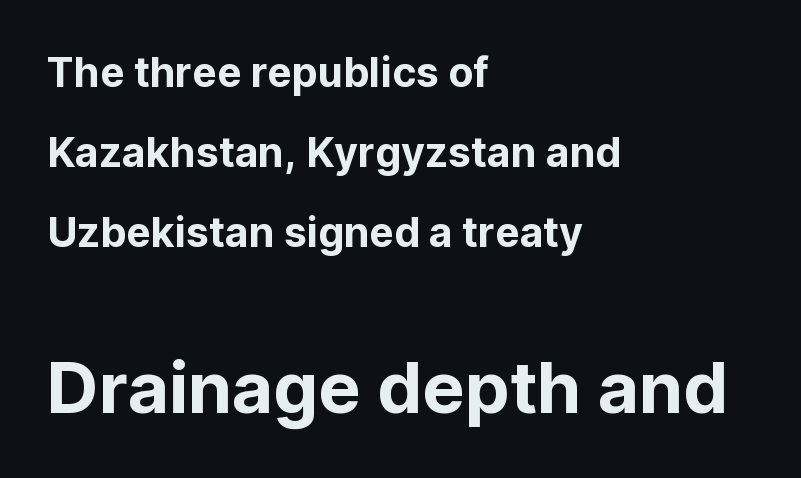
Students, note that the glyphs here touch the page at normal intervals. Upright lettering throughout. The setting favours the left margin, as ordinary paragraphs usually do. Each letter keeps its own natural width here, so spacing adapts to shape. The passage shown stacks its lines with a broad gap.
